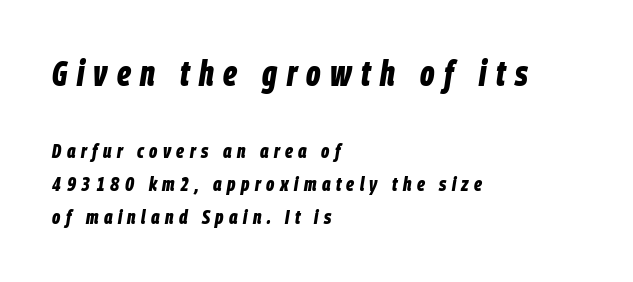
Q: Is the text bold? A: Yes.
Q: Is the text italic (slanted)? A: Yes, it leans right by about 9 degrees.
Q: Is the text underlined? A: No.
Q: How is the paragraph aligned? A: Left-aligned.
Q: Is the spacing between letters normal or unusually wide? A: Unusually wide.
Q: Is the spacing between lines tight, normal or loose? A: Normal.
Q: Which block of text is set in a larger size, the first (top) or the second (bottom)? A: The first (top) one.
Q: Width (condensed, normal, or wide)? A: Condensed.
Q: Stroke contrast? A: Low.
Q: x-height? A: Large.
Q: Monospaced? A: No.
